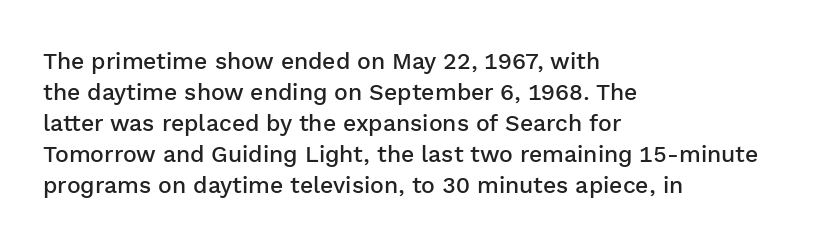
The image shows 23 px text type, upright; set left-aligned, normal line spacing (1.35x), normal letter spacing, not underlined.
